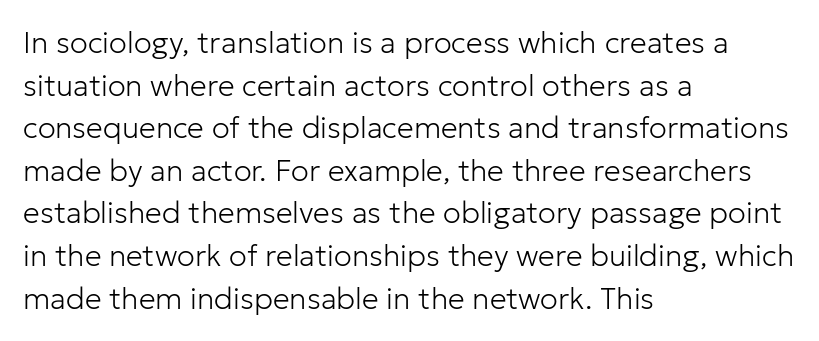
Q: Is the text bold? A: No.
Q: Is the text italic (slanted)? A: No, it is upright.
Q: Is the typeface a serif or a sans-serif typeface? A: Sans-serif.
Q: Is the text underlined? A: No.
Q: How is the paragraph aligned? A: Left-aligned.
Q: Is the spacing between letters normal or unusually wide? A: Normal.
Q: Is the spacing between lines tight, normal or loose? A: Normal.
Q: Width (condensed, normal, or wide)? A: Normal.
Q: Stroke contrast? A: Low.
Q: x-height? A: Medium.
Q: Monospaced? A: No.
